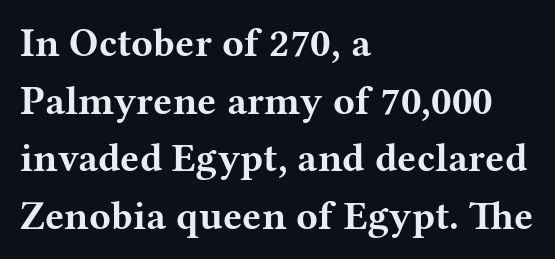
The image shows 40 px bold, wide serif type, upright; set left-aligned, normal line spacing (1.44x), normal letter spacing, not underlined; medium stroke contrast and a medium x-height.
